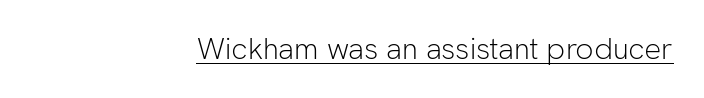
This sample has the flowing, uneven cadence of proportional lettering. Stroke mass is kept to a normal reading level or below. Short note: letters normally spaced. Layout note: lines flush right. The characters display no serif detailing; their extremities are plain. A rule runs beneath these lines of type.
